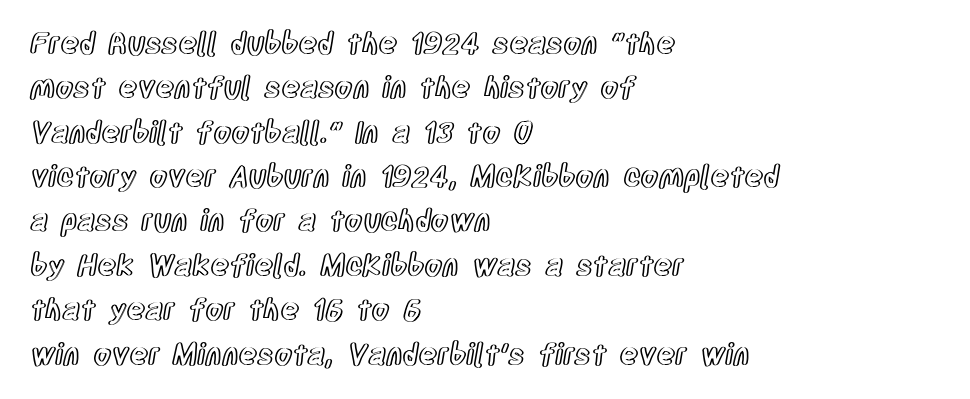
The face used here is proportionally spaced, like ordinary book or web type. Is there much room between lines? A standard amount, neither cramped nor airy. Honestly, there is no underline to notice here at all. Horizontal alignment here is leftward, the default for most running prose. Caption: standard tracking, unaltered.
